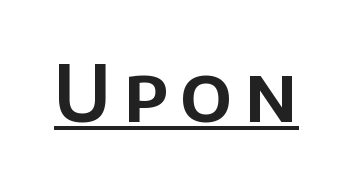
{"serif": "no", "italic": "no", "width": "normal", "stroke_contrast": "low", "x_height": "large", "monospaced": "no", "underline": "yes", "glyph_px": 78}
